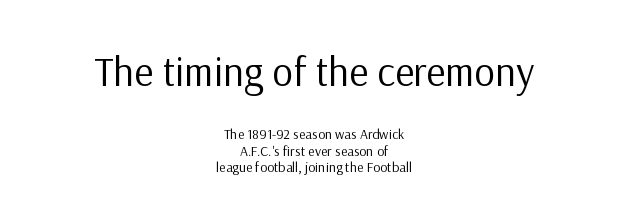
{"serif": "no", "italic": "no", "bold": "no", "weight": "regular", "width": "normal", "stroke_contrast": "low", "x_height": "medium", "monospaced": "no", "underline": "no", "align": "center", "line_spacing_ratio": 1.16, "letter_spacing": "normal", "letter_spacing_em": 0.0, "larger_block": "first", "size_ratio": 2.93, "glyph_px": 41}
